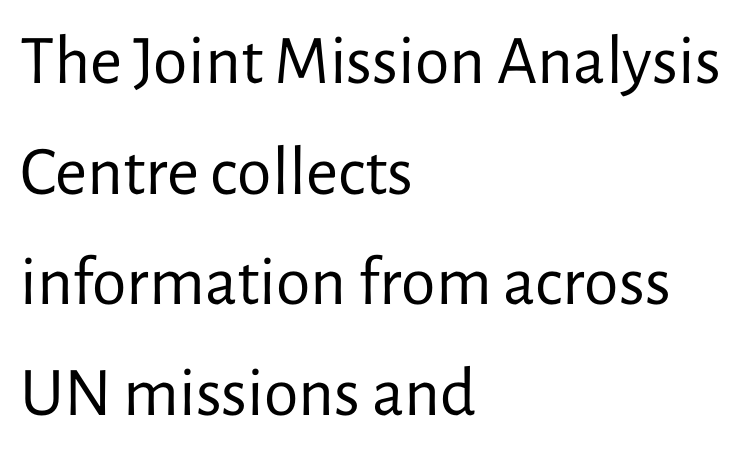
{"serif": "no", "italic": "no", "bold": "no", "weight": "regular", "width": "normal", "stroke_contrast": "low", "x_height": "medium", "monospaced": "no", "underline": "no", "align": "left", "line_spacing": "normal", "line_spacing_ratio": 1.58, "letter_spacing": "normal", "letter_spacing_em": 0.0, "glyph_px": 70}
